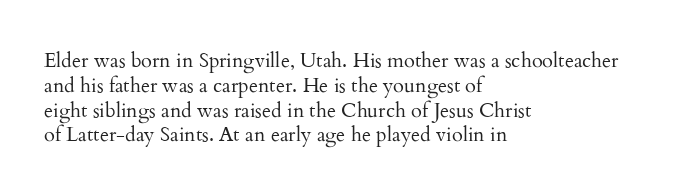
{"italic": "no", "bold": "no", "underline": "no", "align": "left", "line_spacing_ratio": 1.24, "letter_spacing": "normal", "letter_spacing_em": 0.0, "glyph_px": 20}
